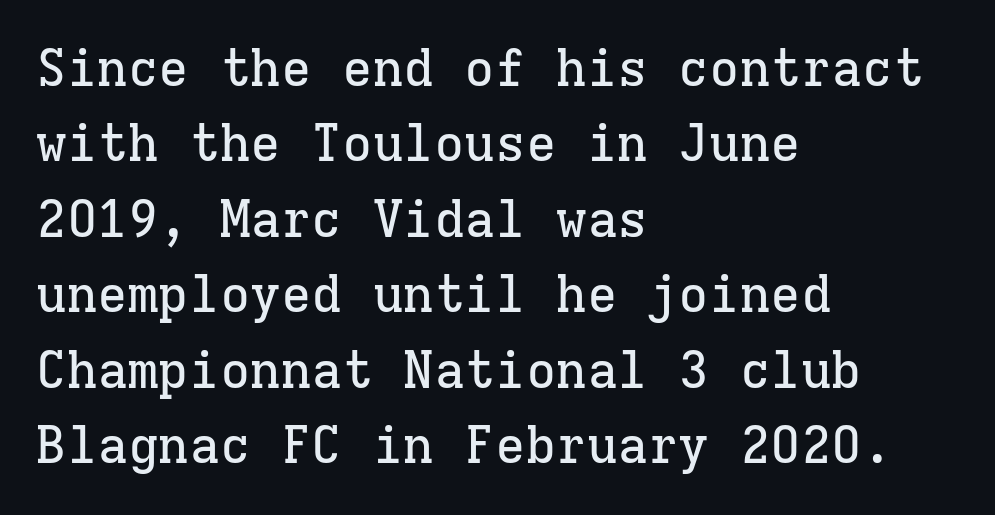
{"serif": "yes", "italic": "no", "width": "normal", "stroke_contrast": "low", "x_height": "medium", "monospaced": "yes", "underline": "no", "align": "left", "line_spacing": "normal", "line_spacing_ratio": 1.48, "letter_spacing": "normal", "letter_spacing_em": 0.0, "glyph_px": 51}
